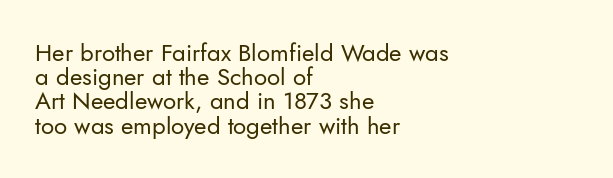
Q: Is the text bold? A: No.
Q: Is the text italic (slanted)? A: No, it is upright.
Q: Is the text underlined? A: No.
Q: How is the paragraph aligned? A: Left-aligned.
Q: Is the spacing between letters normal or unusually wide? A: Normal.
Q: Is the spacing between lines tight, normal or loose? A: Tight.
